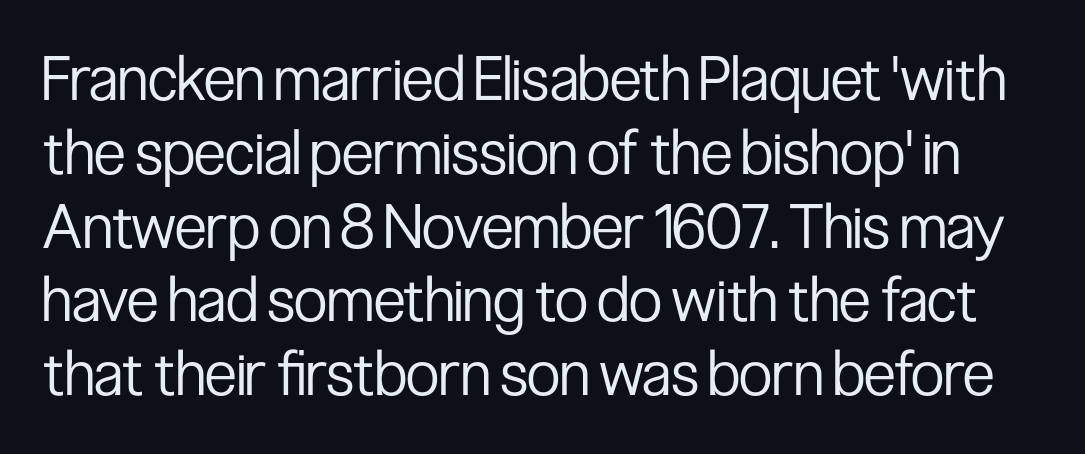
Spacing verdict: proportional, widths tailored to each character. Short note: letters normally spaced. To sum up the face: it is a sans, with no serifs. Decoration check: the copy has no underline. Upright lettering throughout.
